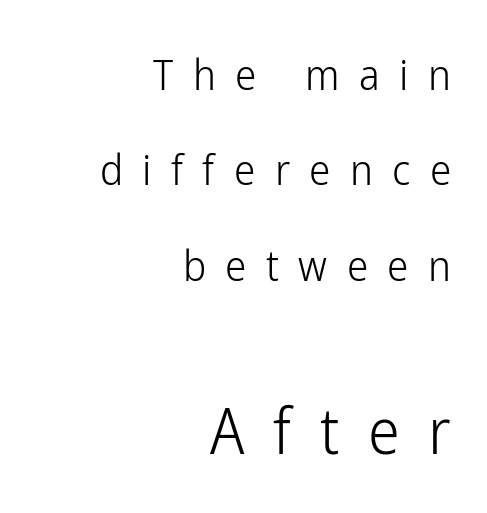
Q: Is the text bold? A: No.
Q: Is the text italic (slanted)? A: No, it is upright.
Q: Is the typeface a serif or a sans-serif typeface? A: Sans-serif.
Q: Is the text underlined? A: No.
Q: How is the paragraph aligned? A: Right-aligned.
Q: Is the spacing between letters normal or unusually wide? A: Unusually wide.
Q: Is the spacing between lines tight, normal or loose? A: Loose.
Q: Which block of text is set in a larger size, the first (top) or the second (bottom)? A: The second (bottom) one.
Q: Width (condensed, normal, or wide)? A: Condensed.
Q: Stroke contrast? A: Low.
Q: x-height? A: Medium.
Q: Monospaced? A: No.
